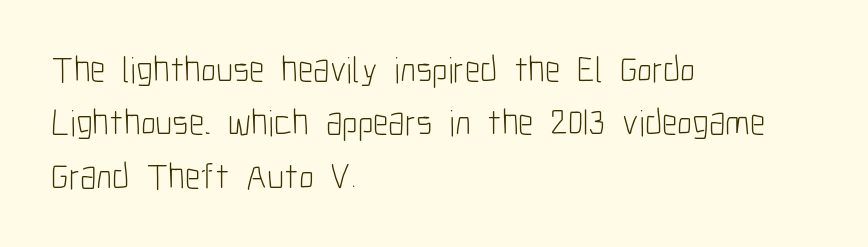
{"serif": "no", "italic": "no", "bold": "no", "weight": "light", "width": "condensed", "stroke_contrast": "low", "x_height": "medium", "monospaced": "no", "underline": "no", "align": "left", "line_spacing": "normal", "line_spacing_ratio": 1.44, "letter_spacing": "normal", "letter_spacing_em": 0.0, "glyph_px": 37}
